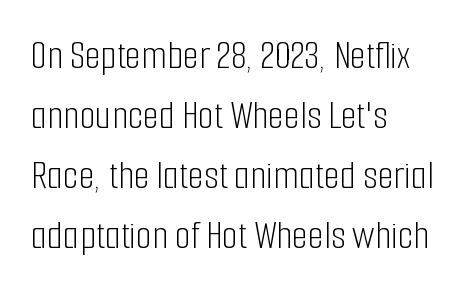
Q: Is the text bold? A: No.
Q: Is the text italic (slanted)? A: No, it is upright.
Q: Is the typeface a serif or a sans-serif typeface? A: Sans-serif.
Q: Is the text underlined? A: No.
Q: How is the paragraph aligned? A: Left-aligned.
Q: Is the spacing between letters normal or unusually wide? A: Normal.
Q: Is the spacing between lines tight, normal or loose? A: Normal.
Q: Width (condensed, normal, or wide)? A: Condensed.
Q: Stroke contrast? A: Low.
Q: x-height? A: Medium.
Q: Monospaced? A: No.
